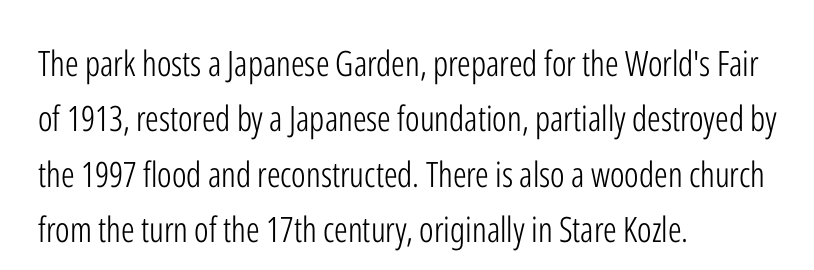
The image shows 35 px light, condensed sans-serif type, upright; set left-aligned, normal line spacing (1.58x), normal letter spacing, not underlined; low stroke contrast and a medium x-height.
